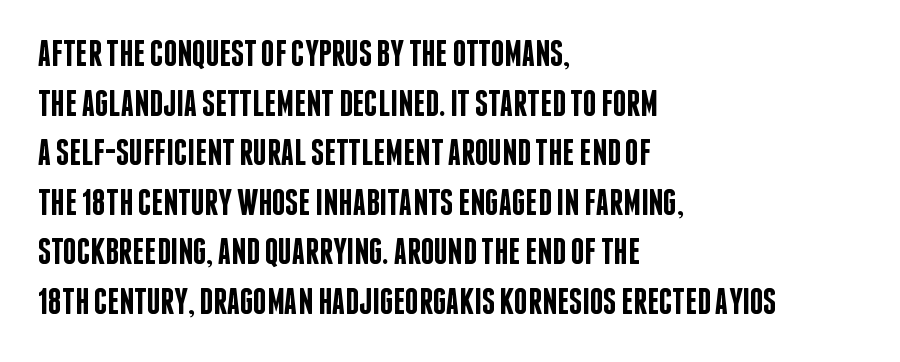
Q: Is the text bold? A: Semi-bold.
Q: Is the text italic (slanted)? A: No, it is upright.
Q: Is the typeface a serif or a sans-serif typeface? A: Sans-serif.
Q: Is the text underlined? A: No.
Q: How is the paragraph aligned? A: Left-aligned.
Q: Is the spacing between letters normal or unusually wide? A: Normal.
Q: Is the spacing between lines tight, normal or loose? A: Normal.
Q: Width (condensed, normal, or wide)? A: Condensed.
Q: Stroke contrast? A: Low.
Q: x-height? A: Large.
Q: Monospaced? A: No.
